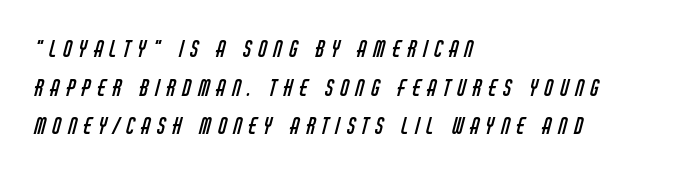
Alignment: flush left. Inter-character spacing is expanded well beyond the font's built-in metrics. The gap between lines stays unmarked. The typesetting does not lean heavy: it is not bold.
